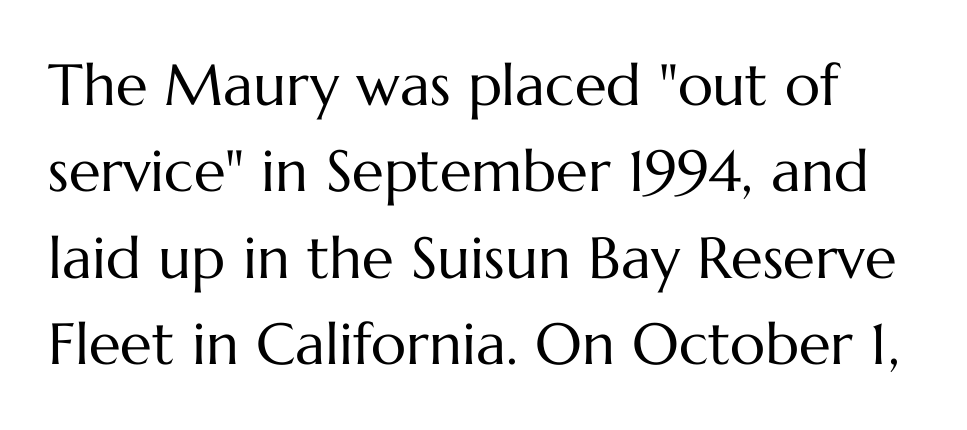
No chunkiness to these letters — they're not bold. No word sits above an underline. These lines were composed using upright roman letters. This sample has the flowing, uneven cadence of proportional lettering. The passage shown has conventional tracking throughout.
